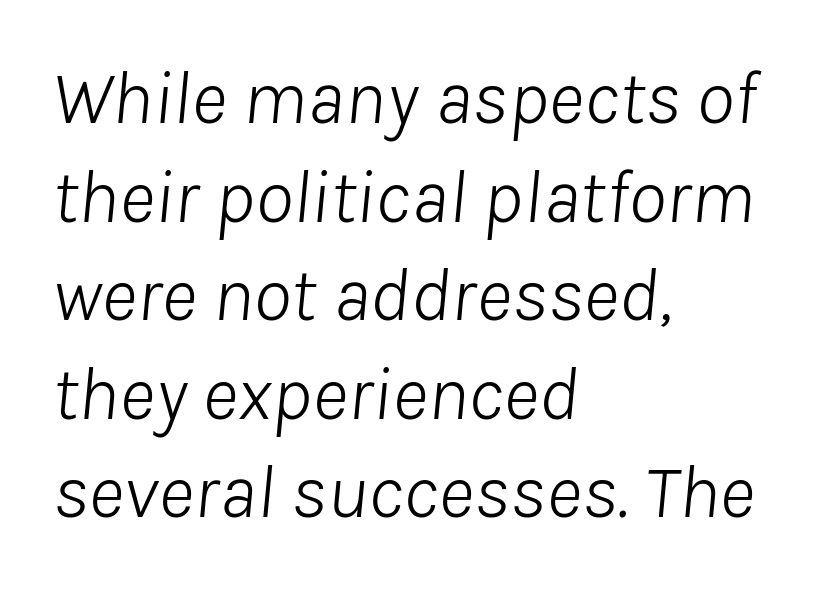
Q: Is the text bold? A: No.
Q: Is the text italic (slanted)? A: Yes, it leans right by about 8 degrees.
Q: Is the text underlined? A: No.
Q: How is the paragraph aligned? A: Left-aligned.
Q: Is the spacing between letters normal or unusually wide? A: Normal.
Q: Is the spacing between lines tight, normal or loose? A: Normal.
Q: Width (condensed, normal, or wide)? A: Normal.
Q: Stroke contrast? A: Low.
Q: x-height? A: Medium.
Q: Monospaced? A: No.
